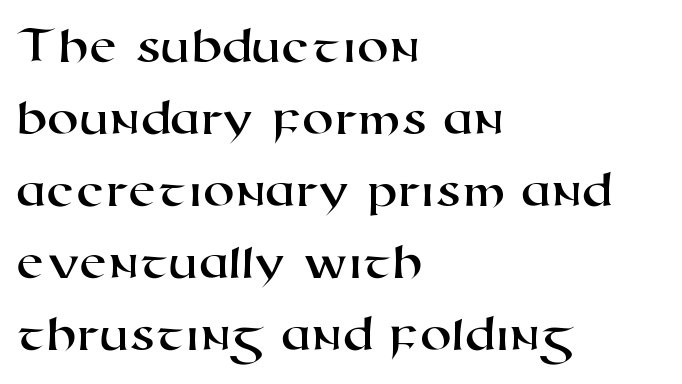
The image shows 51 px wide sans-serif type; set left-aligned, normal line spacing (1.41x), normal letter spacing, not underlined; high stroke contrast and a medium x-height.
